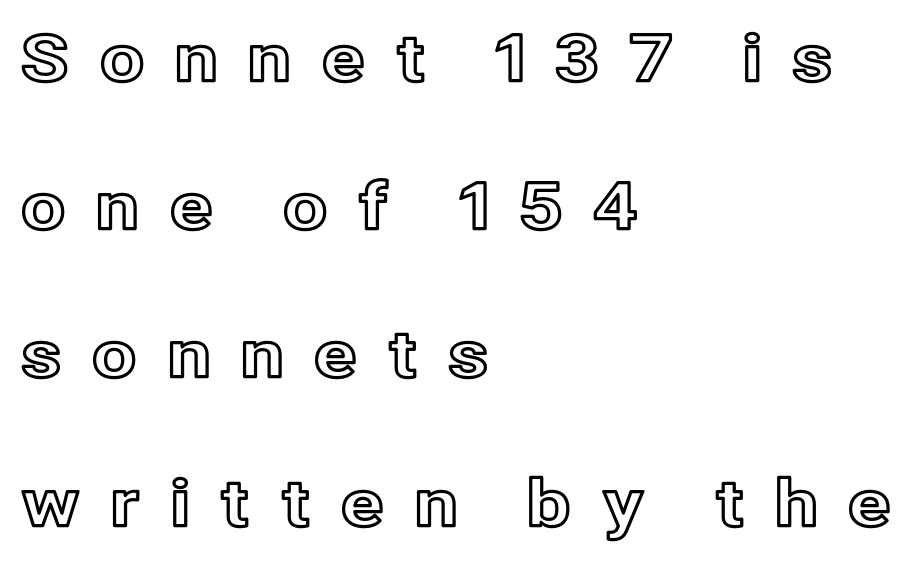
The image shows 65 px text type, upright; set left-aligned, loose line spacing (2.28x), unusually wide letter spacing (+0.44 em), not underlined; a medium x-height.
